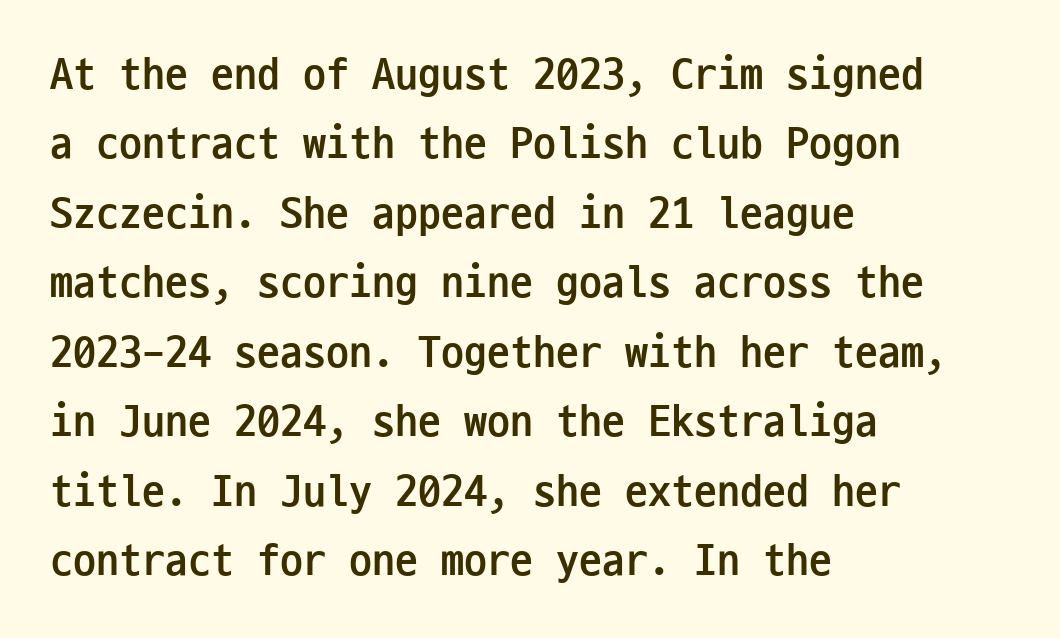
Q: Is the text bold? A: Yes.
Q: Is the text italic (slanted)? A: No, it is upright.
Q: Is the typeface a serif or a sans-serif typeface? A: Sans-serif.
Q: Is the text underlined? A: No.
Q: How is the paragraph aligned? A: Left-aligned.
Q: Is the spacing between letters normal or unusually wide? A: Normal.
Q: Is the spacing between lines tight, normal or loose? A: Normal.
Q: Width (condensed, normal, or wide)? A: Condensed.
Q: Stroke contrast? A: Low.
Q: x-height? A: Medium.
Q: Monospaced? A: Yes.
